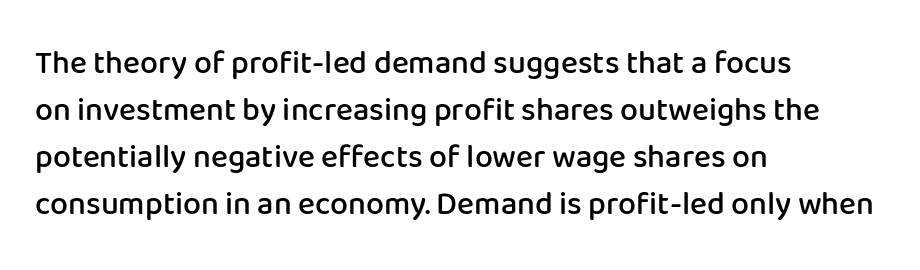
{"serif": "no", "italic": "no", "bold": "semi", "weight": "semibold", "width": "normal", "stroke_contrast": "low", "x_height": "medium", "monospaced": "no", "underline": "no", "align": "left", "line_spacing": "normal", "line_spacing_ratio": 1.47, "letter_spacing": "normal", "letter_spacing_em": 0.0, "glyph_px": 32}
